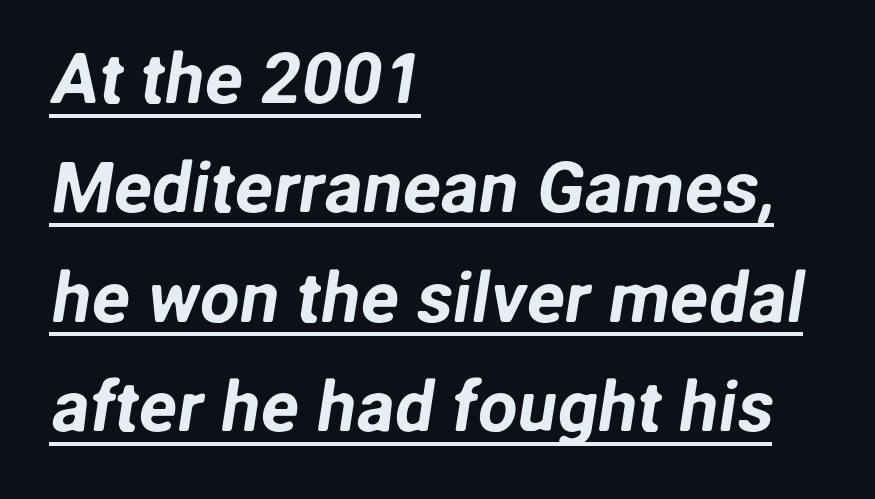
The image shows 71 px sans-serif type; set left-aligned, normal line spacing (1.54x), normal letter spacing, underlined; low stroke contrast and a medium x-height.
